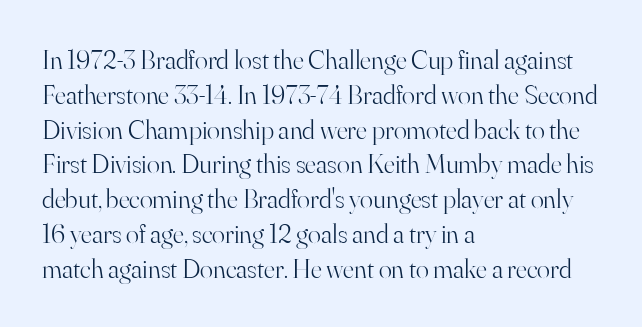
The image shows 27 px text type, upright; set left-aligned, normal line spacing (1.29x), normal letter spacing, not underlined.
